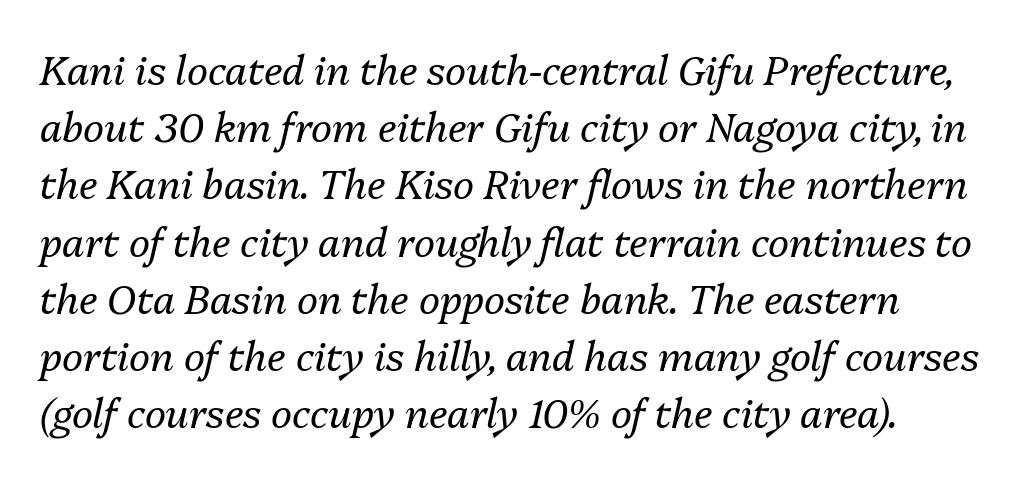
The specimen reads as italic at a glance. The face used here is proportionally spaced, like ordinary book or web type. Does extra space separate the letters? No, they use regular spacing. Weight: not bold — regular or lighter. The glyphs are unaccompanied by any horizontal stroke below them.
